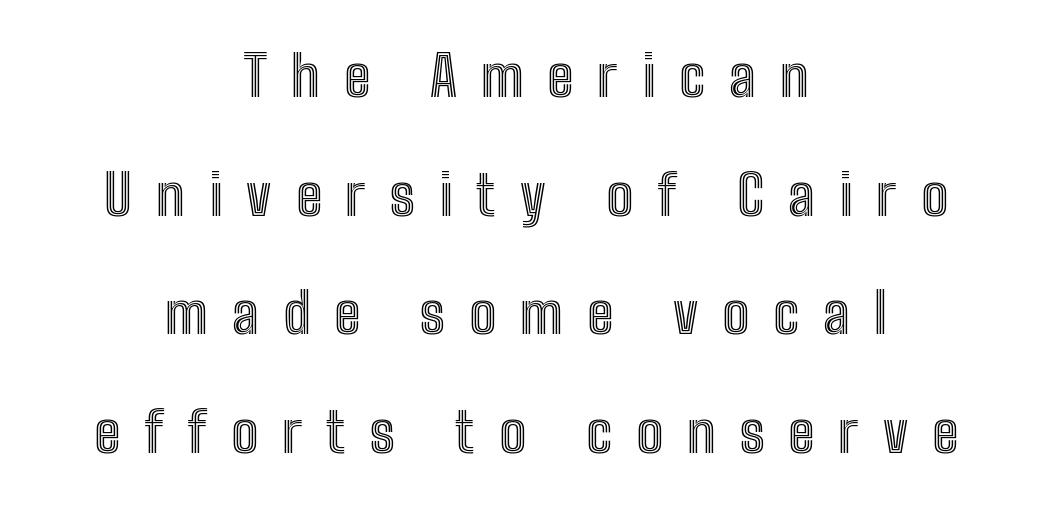
{"italic": "no", "width": "condensed", "x_height": "medium", "monospaced": "no", "underline": "no", "align": "center", "line_spacing": "loose", "line_spacing_ratio": 2.12, "letter_spacing": "wide", "letter_spacing_em": 0.43, "glyph_px": 56}
